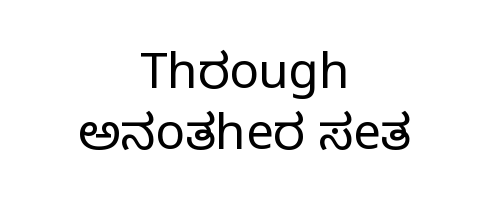
The image shows 49 px regular-weight serif type, upright; set centered, normal line spacing (1.25x), normal letter spacing, not underlined; low stroke contrast and a large x-height.
